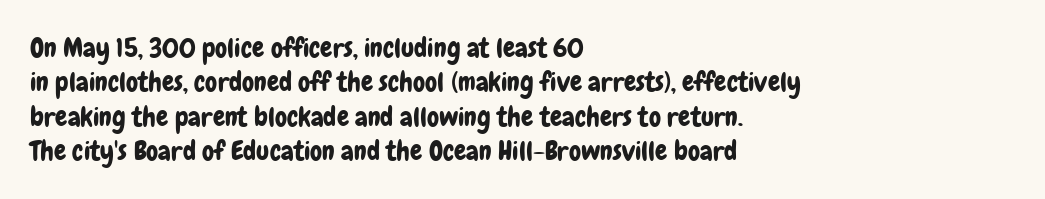
{"italic": "no", "underline": "no", "align": "left", "line_spacing": "normal", "line_spacing_ratio": 1.27, "letter_spacing": "normal", "letter_spacing_em": 0.0, "glyph_px": 27}
